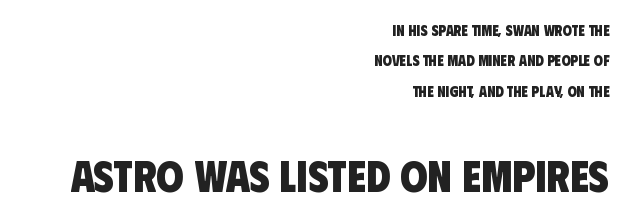
The image shows 44 px heavy, condensed sans-serif type; set right-aligned, loose line spacing (2.02x), normal letter spacing, not underlined; the second (bottom) block is 2.93x larger; low stroke contrast and a large x-height.
